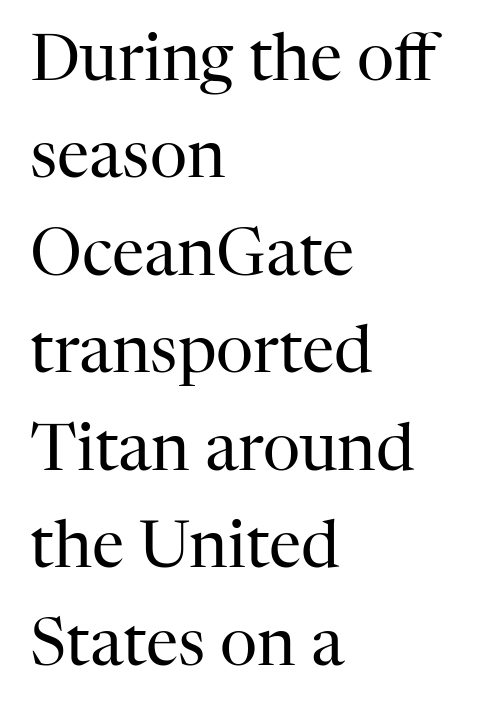
Q: Is the text bold? A: No.
Q: Is the text italic (slanted)? A: No, it is upright.
Q: Is the typeface a serif or a sans-serif typeface? A: Serif.
Q: Is the text underlined? A: No.
Q: How is the paragraph aligned? A: Left-aligned.
Q: Is the spacing between letters normal or unusually wide? A: Normal.
Q: Is the spacing between lines tight, normal or loose? A: Normal.
Q: Width (condensed, normal, or wide)? A: Normal.
Q: Stroke contrast? A: High.
Q: x-height? A: Medium.
Q: Monospaced? A: No.
